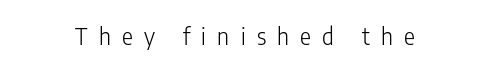
{"italic": "no", "bold": "no", "underline": "no", "letter_spacing": "wide", "letter_spacing_em": 0.49, "glyph_px": 23}
